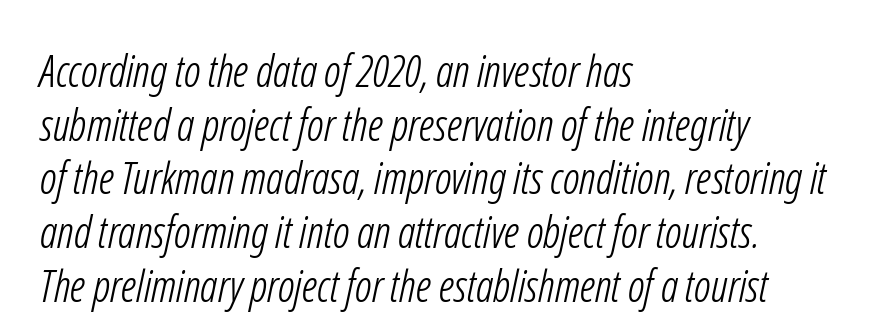
The letters sit at their default tracking, neither squeezed nor spread. Classification — sans serif. Stroke mass is kept to a normal reading level or below. Every row of glyphs begins at an identical x-position on the left. A typesetter would call this proportional, since set widths differ per character.
